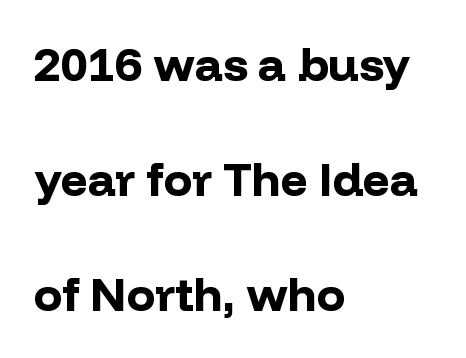
Q: Is the text bold? A: Yes.
Q: Is the text italic (slanted)? A: No, it is upright.
Q: Is the typeface a serif or a sans-serif typeface? A: Sans-serif.
Q: Is the text underlined? A: No.
Q: How is the paragraph aligned? A: Left-aligned.
Q: Is the spacing between letters normal or unusually wide? A: Normal.
Q: Is the spacing between lines tight, normal or loose? A: Loose.
Q: Width (condensed, normal, or wide)? A: Normal.
Q: Stroke contrast? A: Low.
Q: x-height? A: Medium.
Q: Monospaced? A: No.
